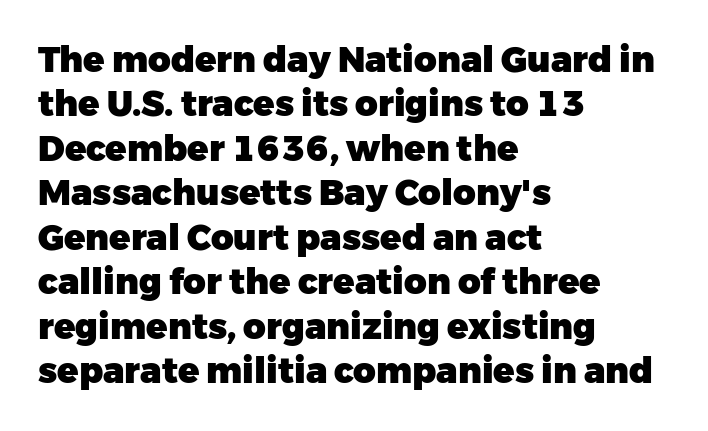
{"serif": "no", "italic": "no", "bold": "yes", "weight": "heavy", "width": "normal", "stroke_contrast": "low", "x_height": "medium", "monospaced": "no", "underline": "no", "align": "left", "line_spacing": "normal", "line_spacing_ratio": 1.27, "letter_spacing": "normal", "letter_spacing_em": 0.0, "glyph_px": 35}
